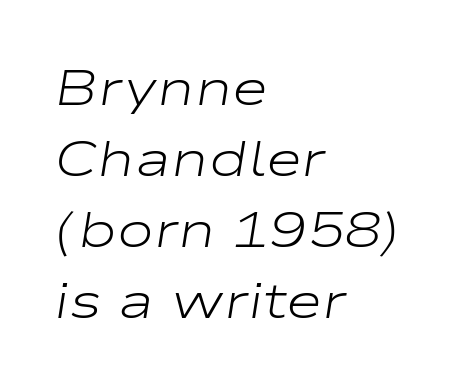
Which margin do the lines hug? The left one — the right edge is uneven. The space directly below the letters is spotless. Normally led — the rows are evenly, conventionally spaced. Italic? Definitely — the glyphs are oblique.
